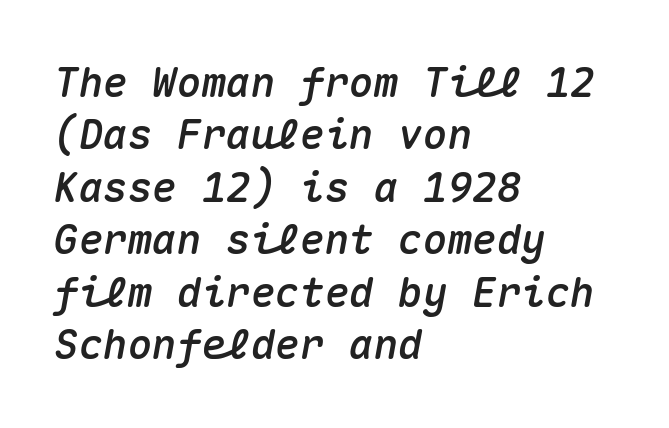
{"italic": "yes", "lean": "right", "slant_degrees": 10, "width": "normal", "stroke_contrast": "medium", "x_height": "medium", "monospaced": "yes", "underline": "no", "align": "left", "line_spacing": "normal", "line_spacing_ratio": 1.28, "letter_spacing": "normal", "letter_spacing_em": 0.0, "glyph_px": 41}
